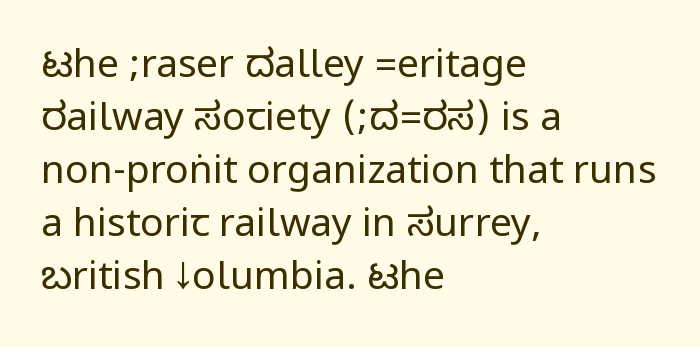
{"serif": "no", "italic": "no", "bold": "no", "weight": "regular", "width": "condensed", "stroke_contrast": "low", "underline": "no", "align": "left", "line_spacing": "normal", "line_spacing_ratio": 1.36, "letter_spacing": "normal", "letter_spacing_em": 0.0, "glyph_px": 39}
